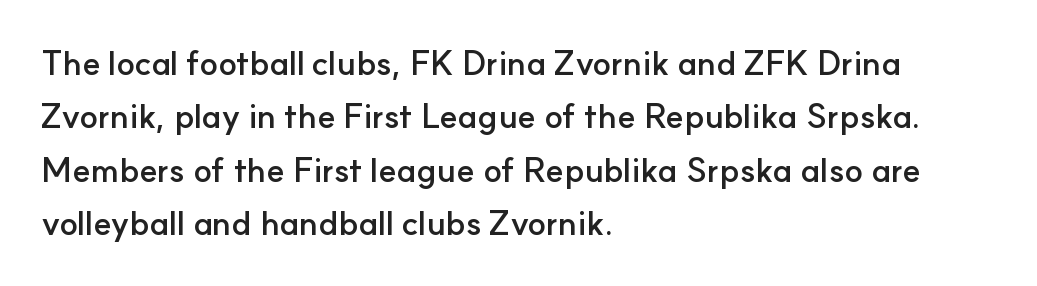
Q: Is the text bold? A: Yes.
Q: Is the text italic (slanted)? A: No, it is upright.
Q: Is the typeface a serif or a sans-serif typeface? A: Sans-serif.
Q: Is the text underlined? A: No.
Q: How is the paragraph aligned? A: Left-aligned.
Q: Is the spacing between letters normal or unusually wide? A: Normal.
Q: Is the spacing between lines tight, normal or loose? A: Normal.
Q: Width (condensed, normal, or wide)? A: Normal.
Q: Stroke contrast? A: Low.
Q: x-height? A: Small.
Q: Monospaced? A: No.
